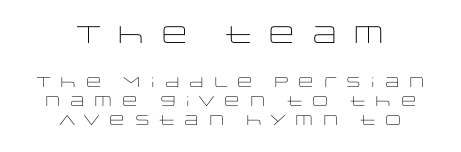
Q: Is the text bold? A: No.
Q: Is the text italic (slanted)? A: No, it is upright.
Q: Is the text underlined? A: No.
Q: How is the paragraph aligned? A: Centered.
Q: Is the spacing between letters normal or unusually wide? A: Unusually wide.
Q: Is the spacing between lines tight, normal or loose? A: Normal.
Q: Which block of text is set in a larger size, the first (top) or the second (bottom)? A: The first (top) one.
